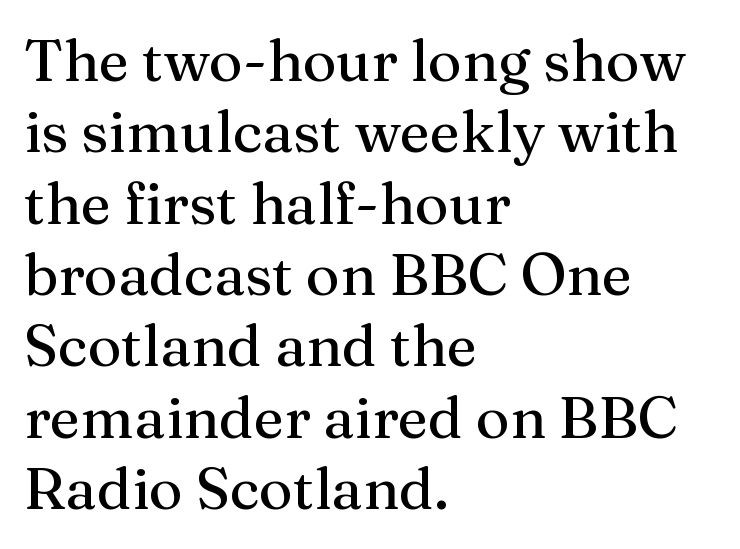
{"serif": "yes", "italic": "no", "width": "normal", "stroke_contrast": "medium", "x_height": "medium", "monospaced": "no", "underline": "no", "align": "left", "line_spacing_ratio": 1.23, "letter_spacing": "normal", "letter_spacing_em": 0.0, "glyph_px": 58}
